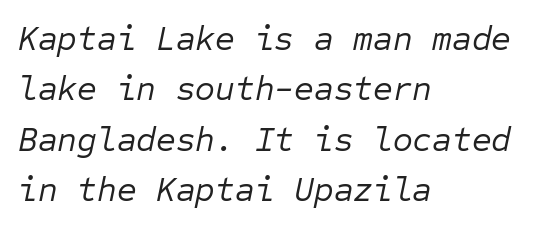
Q: Is the text bold? A: No.
Q: Is the text italic (slanted)? A: Yes, it leans right by about 12 degrees.
Q: Is the text underlined? A: No.
Q: How is the paragraph aligned? A: Left-aligned.
Q: Is the spacing between letters normal or unusually wide? A: Normal.
Q: Is the spacing between lines tight, normal or loose? A: Normal.
Q: Width (condensed, normal, or wide)? A: Normal.
Q: Stroke contrast? A: Low.
Q: x-height? A: Medium.
Q: Monospaced? A: Yes.
